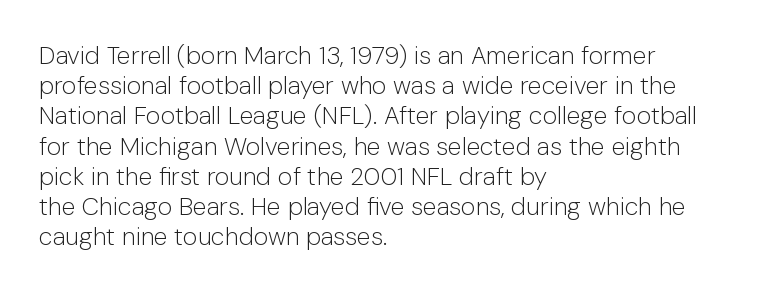
{"italic": "no", "bold": "no", "underline": "no", "align": "left", "line_spacing_ratio": 1.21, "letter_spacing": "normal", "letter_spacing_em": 0.0, "glyph_px": 25}
